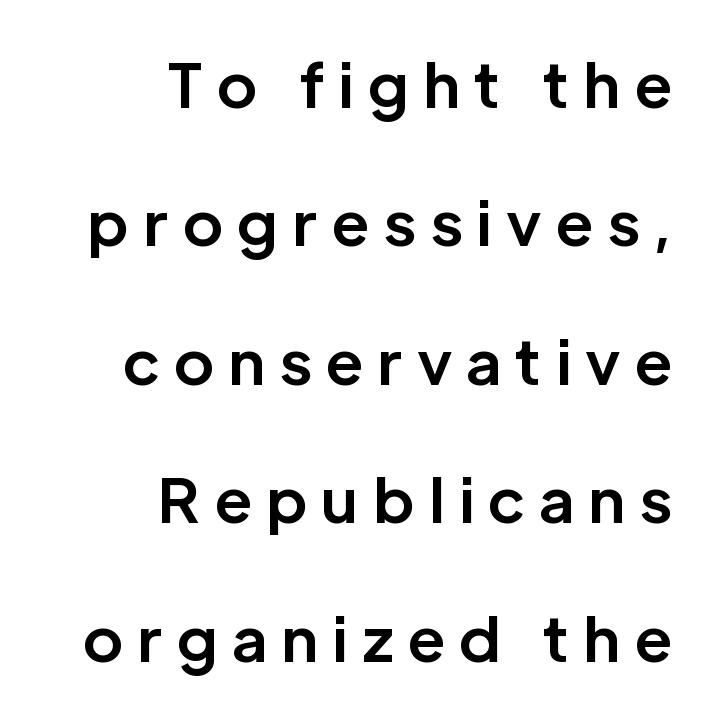
{"serif": "no", "italic": "no", "bold": "yes", "weight": "bold", "width": "normal", "stroke_contrast": "low", "x_height": "medium", "monospaced": "no", "underline": "no", "align": "right", "line_spacing": "loose", "line_spacing_ratio": 2.27, "letter_spacing": "wide", "letter_spacing_em": 0.23, "glyph_px": 61}
